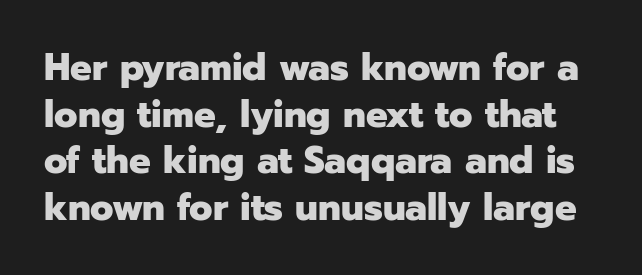
Q: Is the text bold? A: Yes.
Q: Is the text italic (slanted)? A: No, it is upright.
Q: Is the typeface a serif or a sans-serif typeface? A: Sans-serif.
Q: Is the text underlined? A: No.
Q: Is the spacing between letters normal or unusually wide? A: Normal.
Q: Width (condensed, normal, or wide)? A: Normal.
Q: Stroke contrast? A: Low.
Q: x-height? A: Medium.
Q: Monospaced? A: No.
